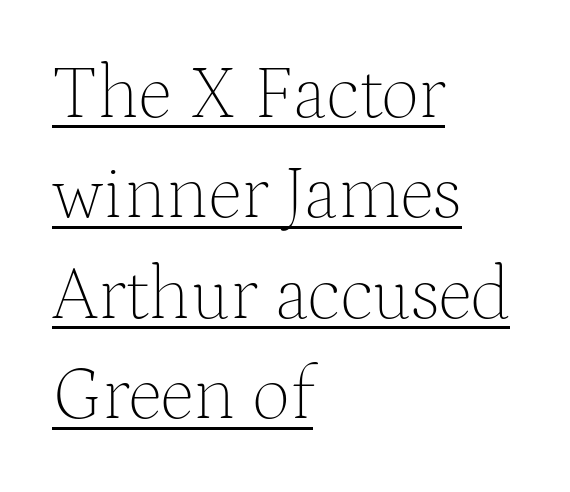
Quick note: underline on. Ascenders rise straight up at ninety degrees. The lines sit at an ordinary, default distance from one another. There is no visible air inserted between adjacent glyphs. Serifs: yes, visible at the terminals of the letterforms. The setting favours the left margin, as ordinary paragraphs usually do.
